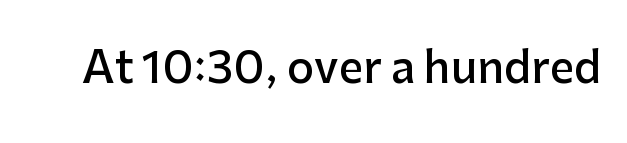
{"serif": "no", "italic": "no", "bold": "semi", "weight": "semibold", "width": "normal", "stroke_contrast": "low", "x_height": "medium", "monospaced": "no", "underline": "no", "letter_spacing": "normal", "letter_spacing_em": 0.0, "glyph_px": 43}
